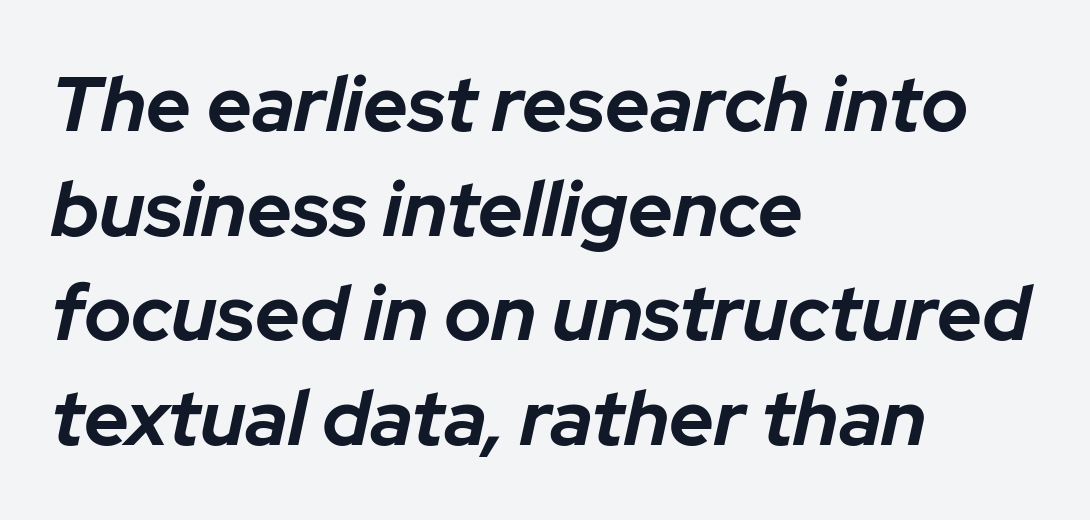
Q: Is the text bold? A: Yes.
Q: Is the text italic (slanted)? A: Yes, it leans right by about 12 degrees.
Q: Is the text underlined? A: No.
Q: How is the paragraph aligned? A: Left-aligned.
Q: Is the spacing between letters normal or unusually wide? A: Normal.
Q: Is the spacing between lines tight, normal or loose? A: Normal.
Q: Width (condensed, normal, or wide)? A: Normal.
Q: Stroke contrast? A: Low.
Q: x-height? A: Medium.
Q: Monospaced? A: No.
